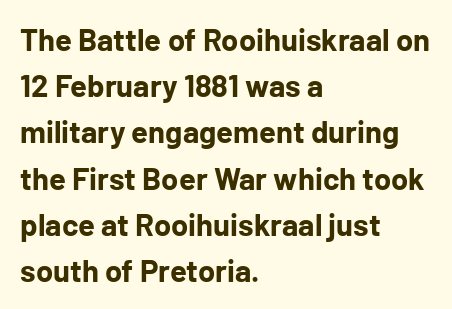
A typesetter would call this leading conventional body-copy spacing. Underline: absent. Reading down the block, your eye returns to a fixed left position each line. Serif or sans? Sans — the stroke terminals are bare. Looks like regular typesetting: each glyph gets only the width it needs. The letters stand straight up with perfectly vertical stems.
